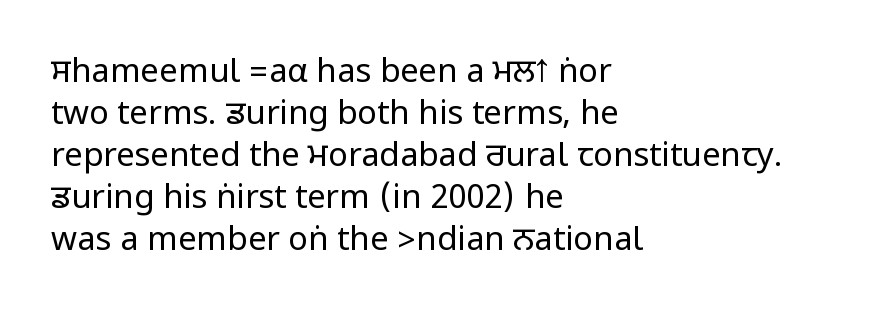
Q: Is the text bold? A: No.
Q: Is the text italic (slanted)? A: No, it is upright.
Q: Is the typeface a serif or a sans-serif typeface? A: Sans-serif.
Q: Is the text underlined? A: No.
Q: How is the paragraph aligned? A: Left-aligned.
Q: Is the spacing between letters normal or unusually wide? A: Normal.
Q: Is the spacing between lines tight, normal or loose? A: Normal.
Q: Width (condensed, normal, or wide)? A: Condensed.
Q: Stroke contrast? A: Low.
